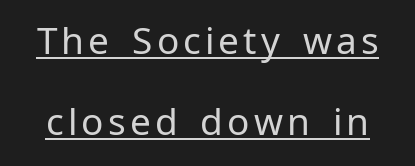
{"serif": "no", "italic": "no", "bold": "no", "weight": "regular", "width": "normal", "stroke_contrast": "low", "x_height": "medium", "monospaced": "no", "underline": "yes", "line_spacing": "loose", "line_spacing_ratio": 2.19, "glyph_px": 37}
